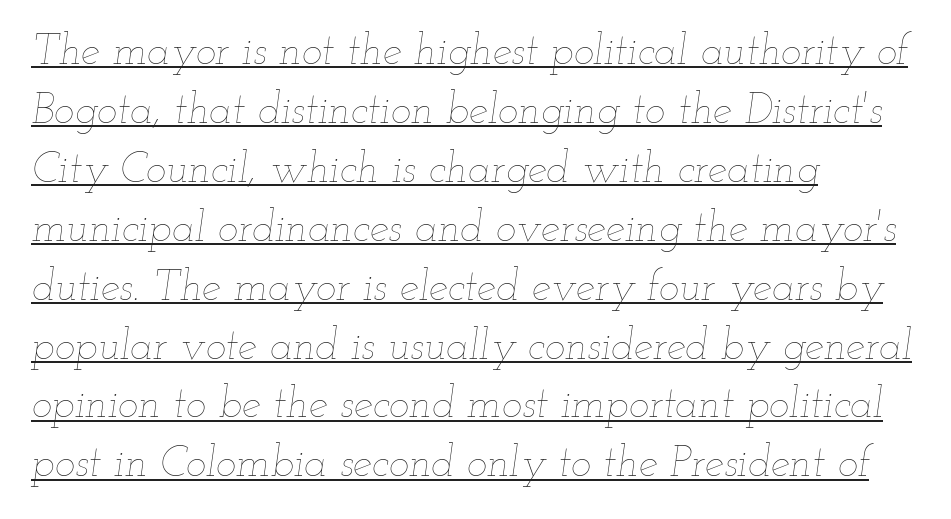
The image shows 43 px thin, wide type, italic (leaning right); set left-aligned, normal line spacing (1.37x), normal letter spacing, underlined; low stroke contrast and a small x-height.
